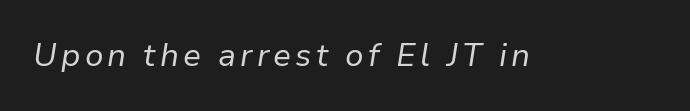
{"italic": "yes", "lean": "right", "slant_degrees": 9, "bold": "no", "weight": "regular", "width": "normal", "stroke_contrast": "low", "x_height": "medium", "monospaced": "no", "underline": "no", "glyph_px": 32}
